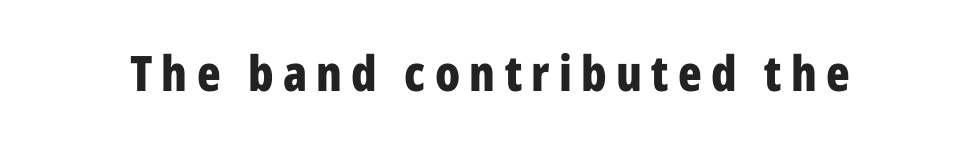
Notice how the stems are strictly vertical — no italics here. No word sits above an underline. Every letter is thick-stroked: bold, no question. Here the designer chose a conventional face with non-uniform glyph widths.
